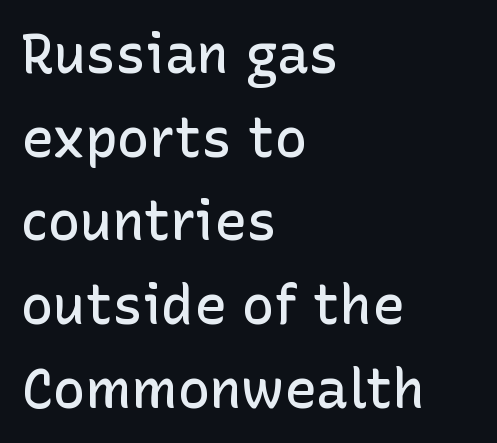
{"serif": "no", "italic": "no", "bold": "semi", "weight": "semibold", "width": "normal", "stroke_contrast": "low", "x_height": "medium", "monospaced": "no", "underline": "no", "align": "left", "line_spacing": "normal", "line_spacing_ratio": 1.55, "letter_spacing": "normal", "letter_spacing_em": 0.0, "glyph_px": 54}
